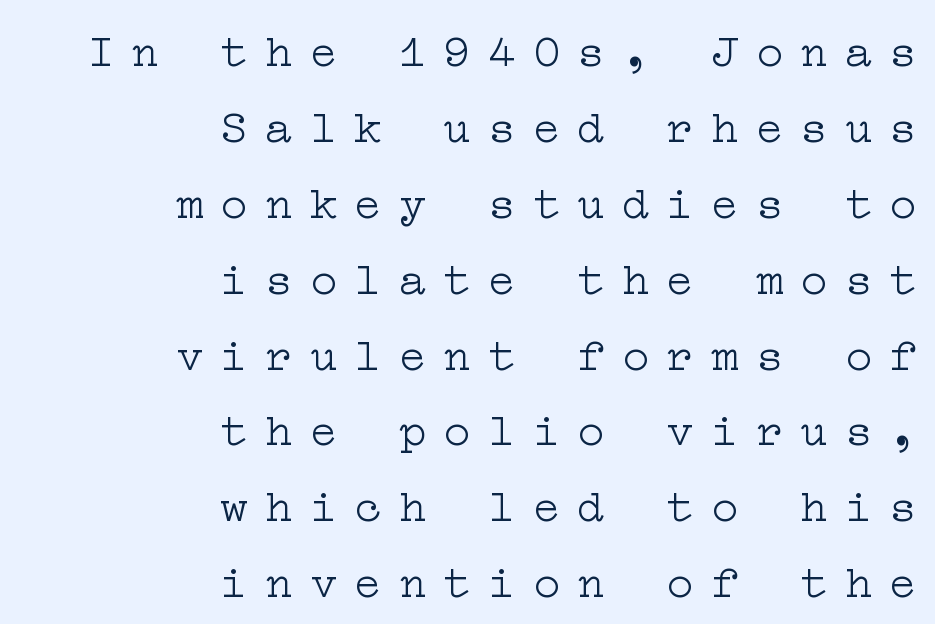
{"serif": "yes", "italic": "no", "bold": "no", "weight": "light", "width": "wide", "stroke_contrast": "low", "x_height": "medium", "underline": "no", "align": "right", "line_spacing": "normal", "line_spacing_ratio": 1.65, "letter_spacing": "wide", "letter_spacing_em": 0.37, "glyph_px": 46}
